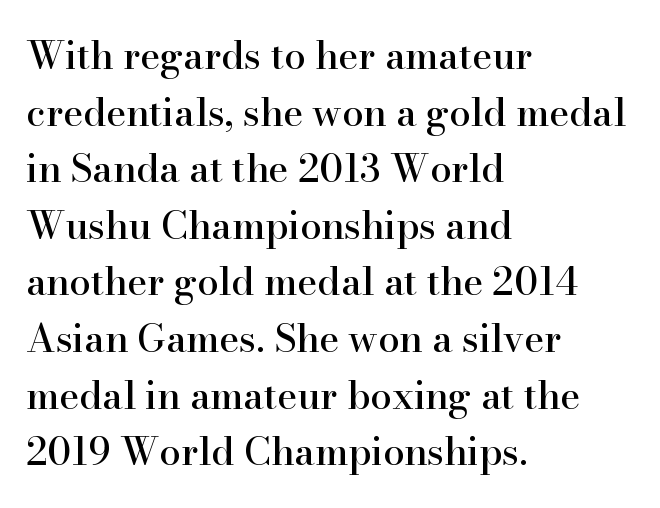
Each letter keeps its own natural width here, so spacing adapts to shape. Teacher's note: observe the even left margin — that is flush-left alignment. The gap between lines stays unmarked. The letters stand upright; this is a roman face. Characters follow at the spacing the type designer built in. If you measured baseline to baseline, you'd find a middling distance.
